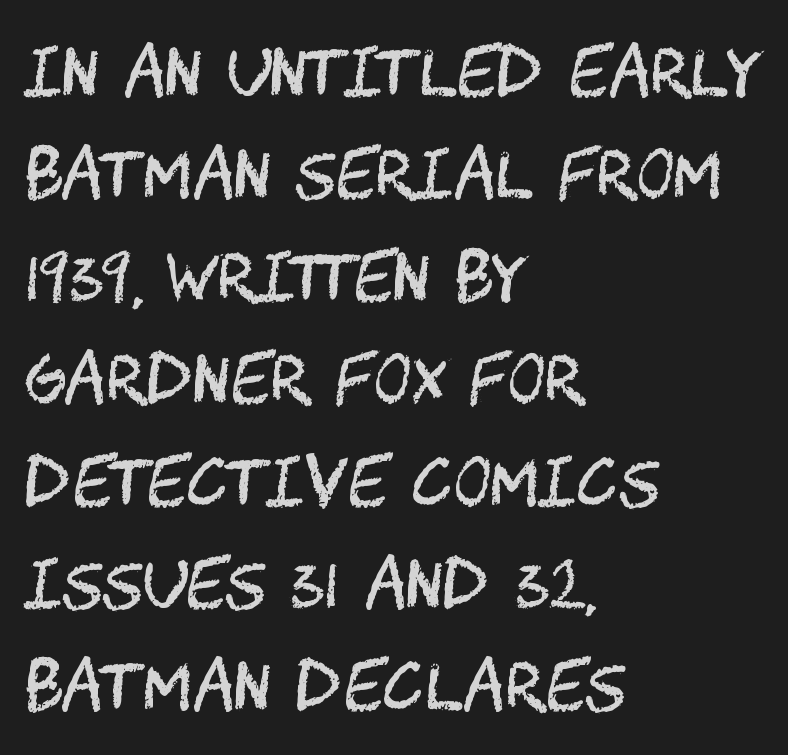
The lines sit at an ordinary, default distance from one another. The type sits square on the baseline with zero lean. Descender tails drop into unmarked territory. Weight: regular or lighter. Honestly, the letter spacing is just normal — you wouldn't notice it. A student would call this left alignment; a typographer would say flush left, rag right.
